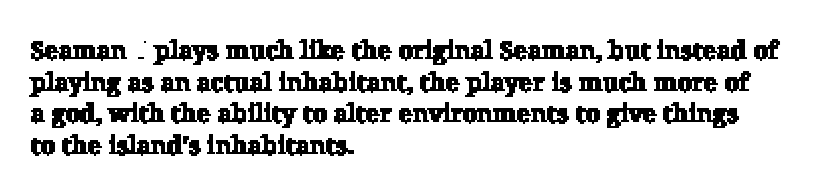
The image shows 26 px text type; set left-aligned, line spacing 1.22x, normal letter spacing, not underlined.
